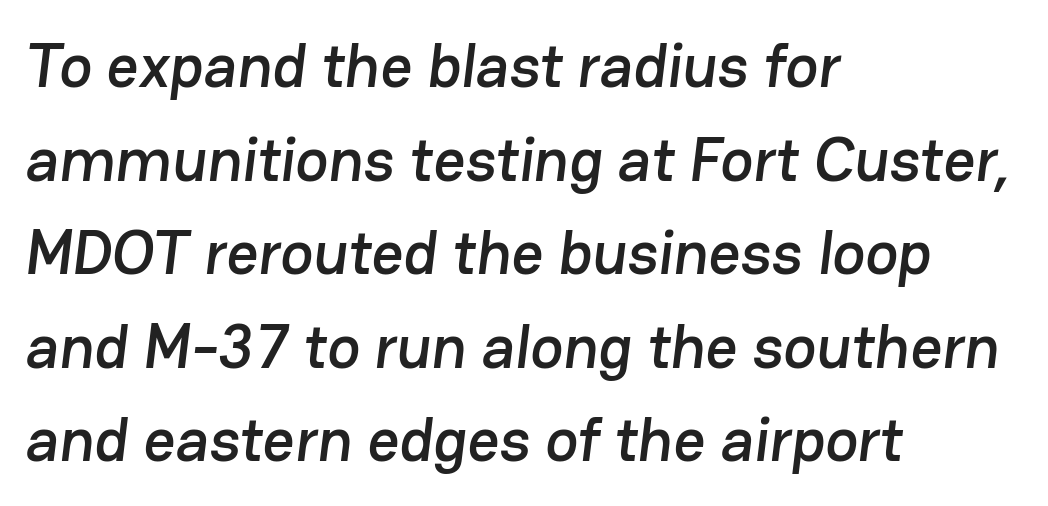
The image shows 62 px sans-serif type; set left-aligned, normal line spacing (1.51x), normal letter spacing, not underlined; low stroke contrast and a medium x-height.
